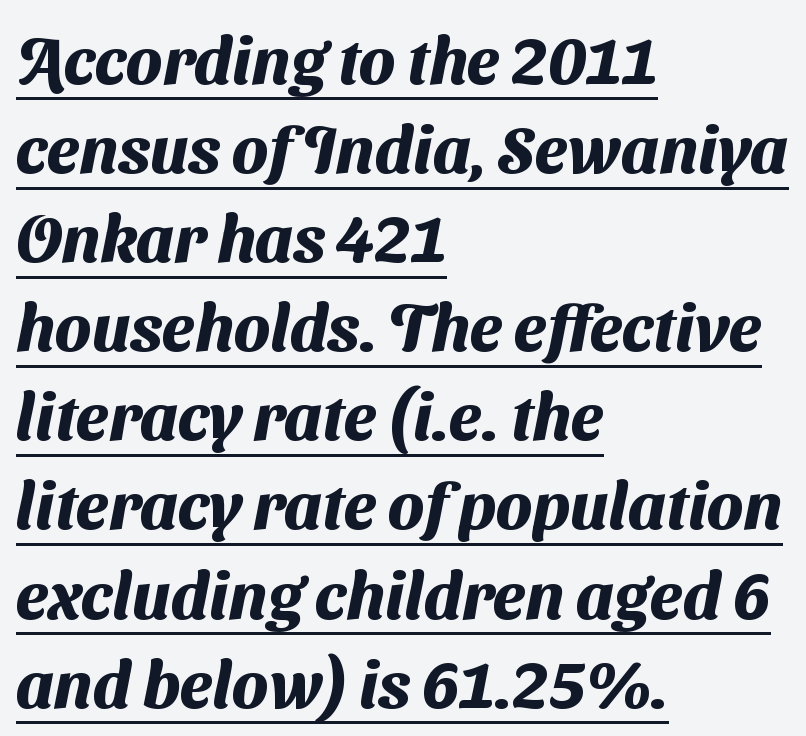
{"serif": "no", "bold": "yes", "weight": "heavy", "width": "normal", "stroke_contrast": "medium", "x_height": "medium", "monospaced": "no", "underline": "yes", "align": "left", "line_spacing": "normal", "line_spacing_ratio": 1.35, "letter_spacing": "normal", "letter_spacing_em": 0.0, "glyph_px": 66}
